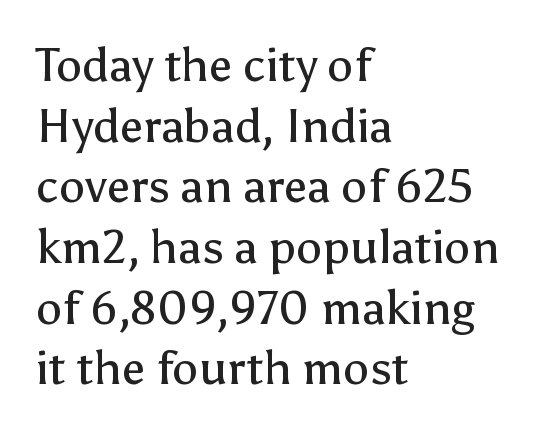
Q: Is the text bold? A: No.
Q: Is the text italic (slanted)? A: No, it is upright.
Q: Is the typeface a serif or a sans-serif typeface? A: Sans-serif.
Q: Is the text underlined? A: No.
Q: How is the paragraph aligned? A: Left-aligned.
Q: Is the spacing between letters normal or unusually wide? A: Normal.
Q: Is the spacing between lines tight, normal or loose? A: Normal.
Q: Width (condensed, normal, or wide)? A: Normal.
Q: Stroke contrast? A: Low.
Q: x-height? A: Medium.
Q: Monospaced? A: No.
